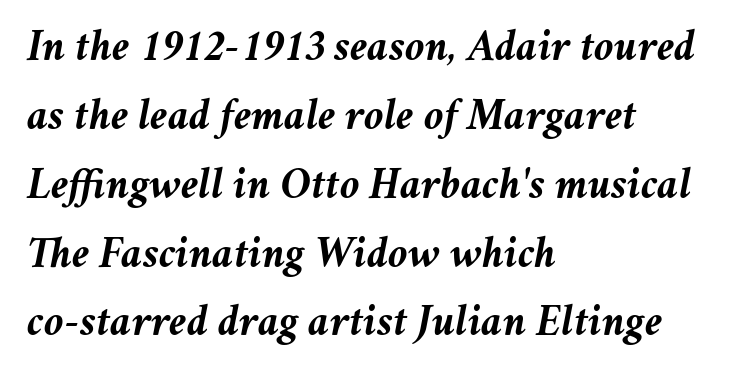
{"italic": "yes", "lean": "right", "slant_degrees": 11, "bold": "yes", "weight": "semibold", "width": "normal", "stroke_contrast": "medium", "x_height": "medium", "monospaced": "no", "underline": "no", "align": "left", "line_spacing": "normal", "line_spacing_ratio": 1.53, "letter_spacing": "normal", "letter_spacing_em": 0.0, "glyph_px": 45}
